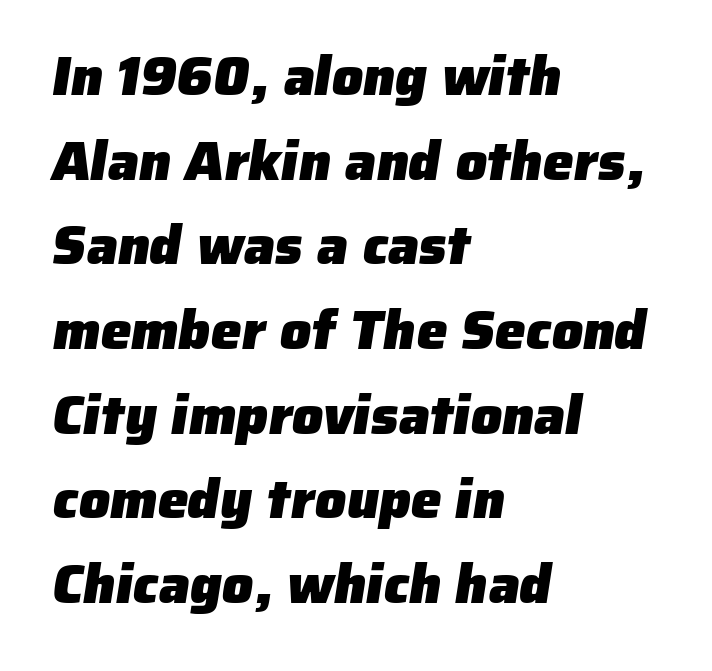
The image shows 55 px heavy sans-serif type; set left-aligned, normal line spacing (1.54x), normal letter spacing, not underlined; low stroke contrast and a medium x-height.
